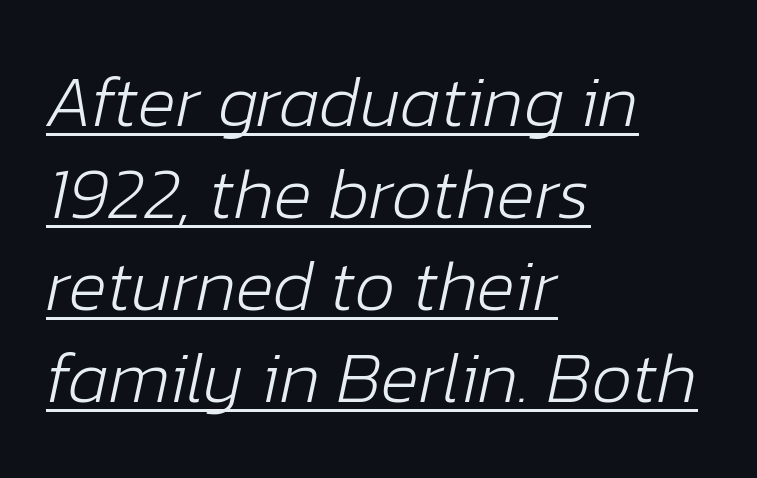
The face used here appears with an underline applied. No chunkiness to these letters — they're not bold. In terms of leading, this rendering sits right in the middle. Spacing verdict: proportional, widths tailored to each character. There's an unmistakable incline to the writing here.
